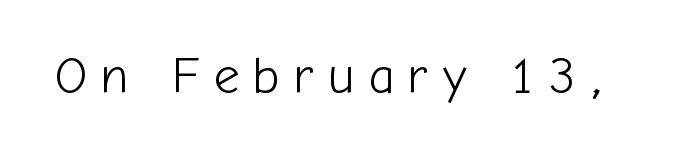
The image shows 51 px light sans-serif type, upright; set unusually wide letter spacing (+0.27 em), not underlined; low stroke contrast and a medium x-height.
